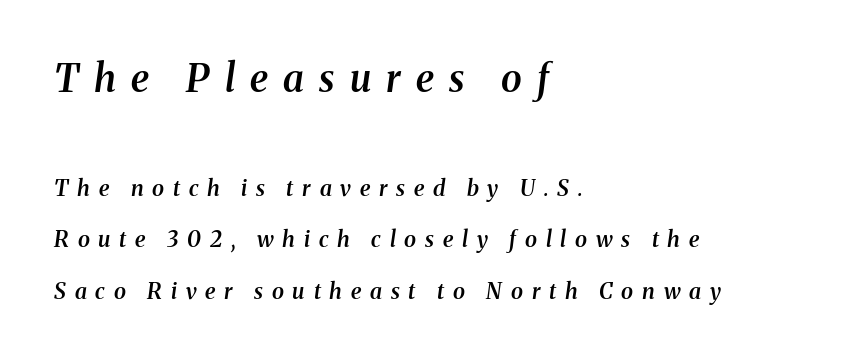
Whoever set this made the first block the dominant, larger element. Beneath every word, the page is bare. An italicized treatment has been applied to the whole sample. The typesetting leans somewhat heavy: a semibold. The paragraph shown leans on its left margin.
